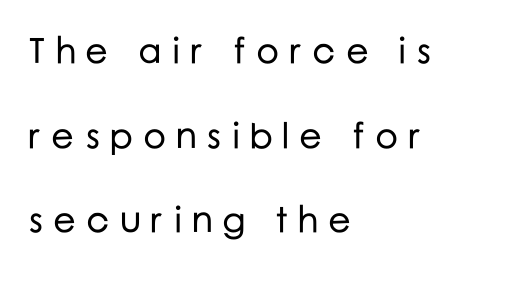
A classic flush-left, rag-right setting is used for this passage. Has an underline been added? It has not. Posture: vertical. The designer went with a sans here, leaving each stem footless.
